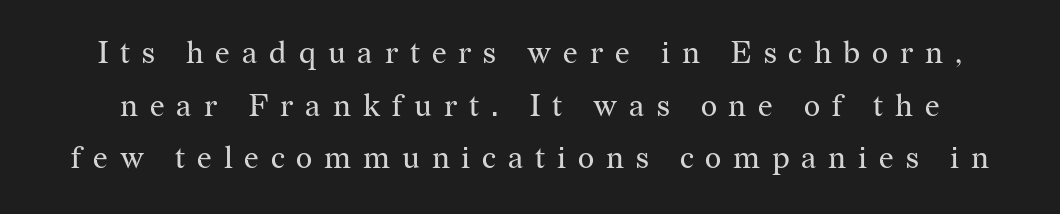
The image shows 31 px regular-weight serif type, upright; set normal line spacing (1.7x), unusually wide letter spacing (+0.38 em), not underlined; medium stroke contrast and a medium x-height.
